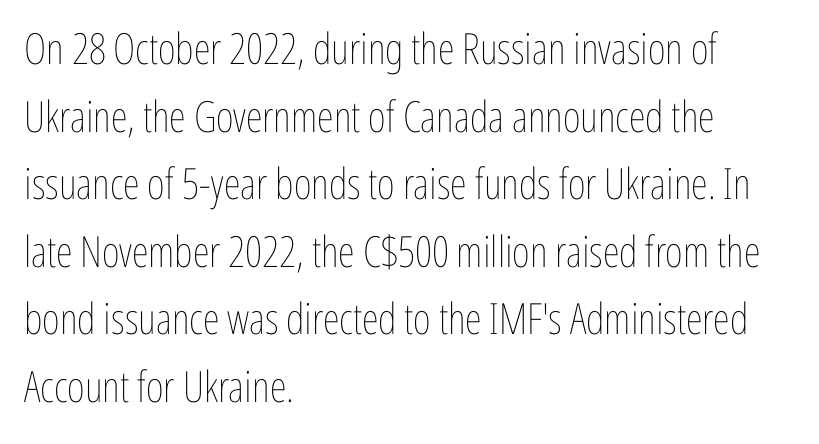
The image shows 43 px thin, condensed type, upright; set left-aligned, normal line spacing (1.57x), normal letter spacing, not underlined; low stroke contrast and a medium x-height.
